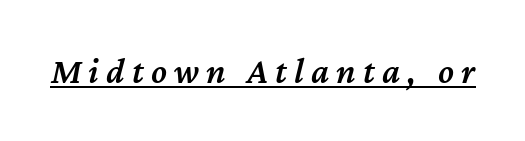
{"italic": "yes", "lean": "right", "slant_degrees": 12, "bold": "semi", "weight": "semibold", "width": "normal", "stroke_contrast": "medium", "x_height": "medium", "monospaced": "no", "underline": "yes", "letter_spacing": "wide", "letter_spacing_em": 0.2, "glyph_px": 36}
